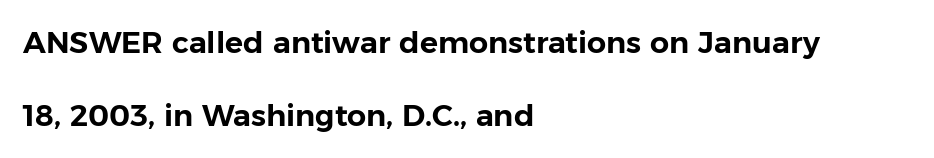
{"serif": "no", "italic": "no", "width": "normal", "stroke_contrast": "low", "x_height": "medium", "monospaced": "no", "underline": "no", "align": "left", "line_spacing": "loose", "line_spacing_ratio": 2.45, "letter_spacing": "normal", "letter_spacing_em": 0.0, "glyph_px": 30}
